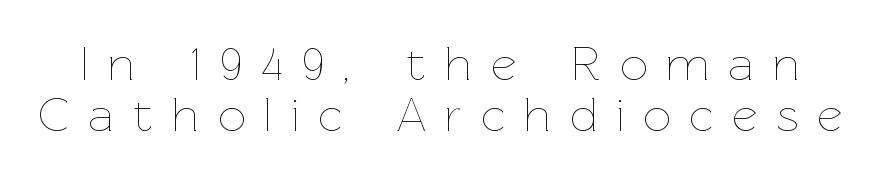
No extra ink here — the face is not bold. Successive baselines arrive quickly, one right under another. The rendering uses natural spacing where letterforms have individual widths. A clean baseline with only descenders dipping below it.
